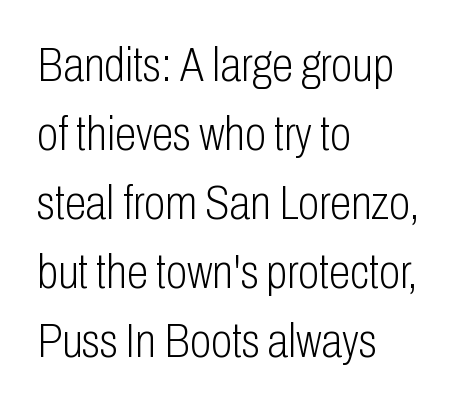
The type is set solid horizontally, with unmodified tracking. A sans-serif font was chosen for this passage. Letters have the restrained weight of plain body copy at most. Rendered with straight, roman letterforms. Character widths vary here, with narrow letters taking less room than wide ones. Bare-footed words on every line.
